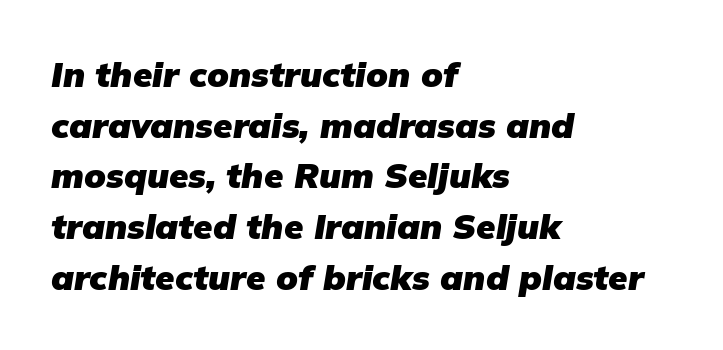
{"italic": "yes", "lean": "right", "slant_degrees": 9, "bold": "yes", "weight": "heavy", "width": "normal", "stroke_contrast": "low", "x_height": "medium", "monospaced": "no", "underline": "no", "align": "left", "line_spacing": "normal", "line_spacing_ratio": 1.45, "letter_spacing": "normal", "letter_spacing_em": 0.0, "glyph_px": 35}
